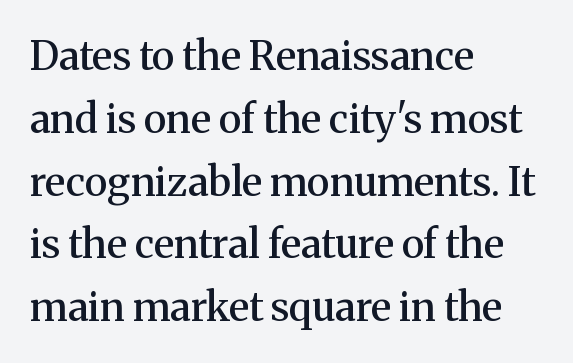
The image shows 40 px semibold serif type, upright; set left-aligned, normal line spacing (1.57x), normal letter spacing, not underlined; medium stroke contrast and a medium x-height.
